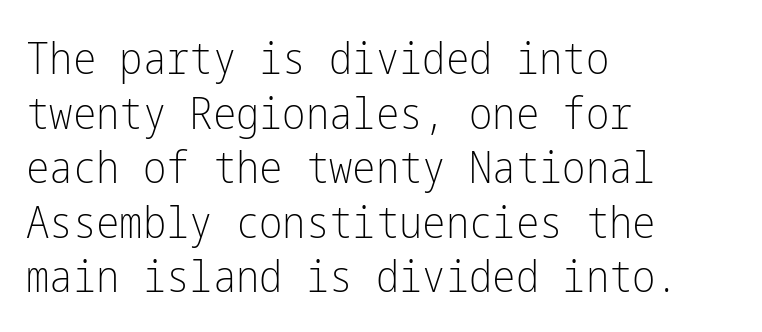
{"serif": "no", "italic": "no", "bold": "no", "weight": "light", "width": "condensed", "stroke_contrast": "low", "x_height": "medium", "underline": "no", "align": "left", "line_spacing_ratio": 1.24, "letter_spacing": "normal", "letter_spacing_em": 0.0, "glyph_px": 44}
